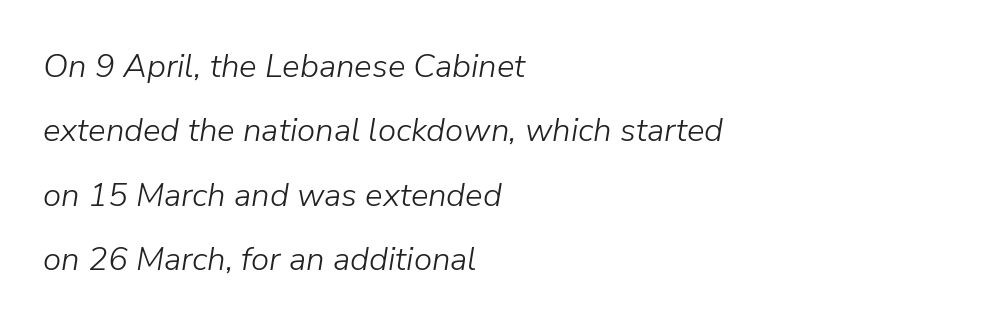
The image shows 33 px light type, italic (leaning right); set left-aligned, loose line spacing (1.95x), normal letter spacing, not underlined; low stroke contrast and a medium x-height.
